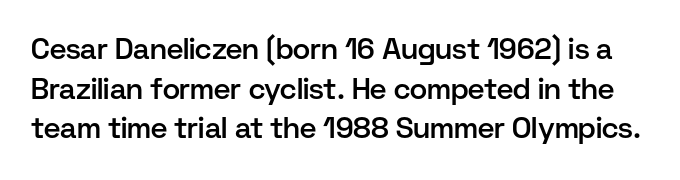
Stroke thickness is moderately raised; the sample reads as semibold. Proportional: the letters do not fall into vertical columns. How would I describe the line gaps? Plain and ordinary. The lettering holds an erect, upright posture throughout. The rendering keeps characters at their native spacing.
